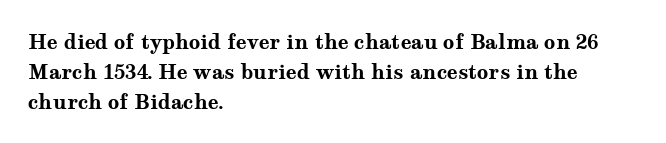
Q: Is the text bold? A: Yes.
Q: Is the text italic (slanted)? A: No, it is upright.
Q: Is the text underlined? A: No.
Q: How is the paragraph aligned? A: Left-aligned.
Q: Is the spacing between letters normal or unusually wide? A: Normal.
Q: Is the spacing between lines tight, normal or loose? A: Normal.
